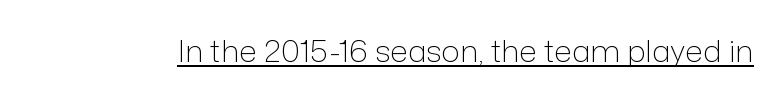
{"serif": "no", "italic": "no", "bold": "no", "weight": "light", "width": "normal", "stroke_contrast": "low", "x_height": "medium", "monospaced": "no", "underline": "yes", "letter_spacing": "normal", "letter_spacing_em": 0.0, "glyph_px": 31}
